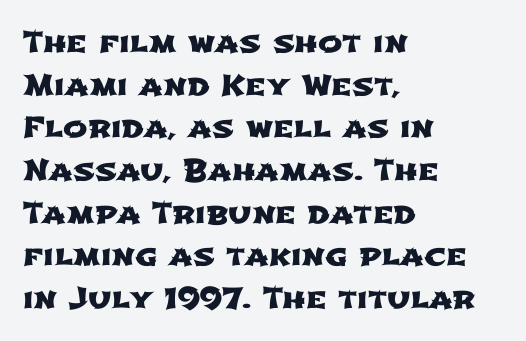
Q: Is the typeface a serif or a sans-serif typeface? A: Sans-serif.
Q: Is the text underlined? A: No.
Q: How is the paragraph aligned? A: Left-aligned.
Q: Is the spacing between letters normal or unusually wide? A: Normal.
Q: Is the spacing between lines tight, normal or loose? A: Normal.
Q: Width (condensed, normal, or wide)? A: Wide.
Q: Stroke contrast? A: Low.
Q: x-height? A: Medium.
Q: Monospaced? A: No.
